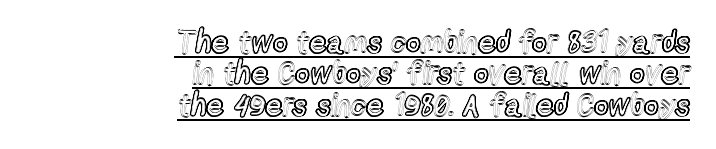
{"width": "condensed", "x_height": "medium", "monospaced": "no", "underline": "yes", "align": "right", "line_spacing": "tight", "line_spacing_ratio": 1.01, "letter_spacing": "normal", "letter_spacing_em": 0.0, "glyph_px": 31}
